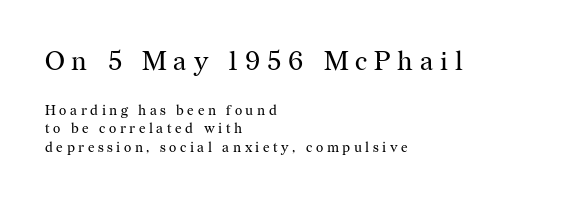
The image shows 27 px text type, upright; set left-aligned, normal line spacing (1.31x), unusually wide letter spacing (+0.25 em), not underlined; the first (top) block is 1.93x larger.
